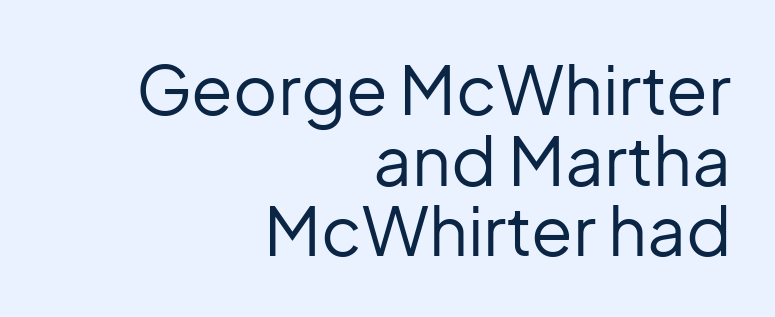
Clear beneath every line of the passage. The tracking reads as untouched default to a designer's eye. Notice how the passage keeps a crisp vertical edge on the right only. You can tell it's not italic because the verticals are truly vertical.
